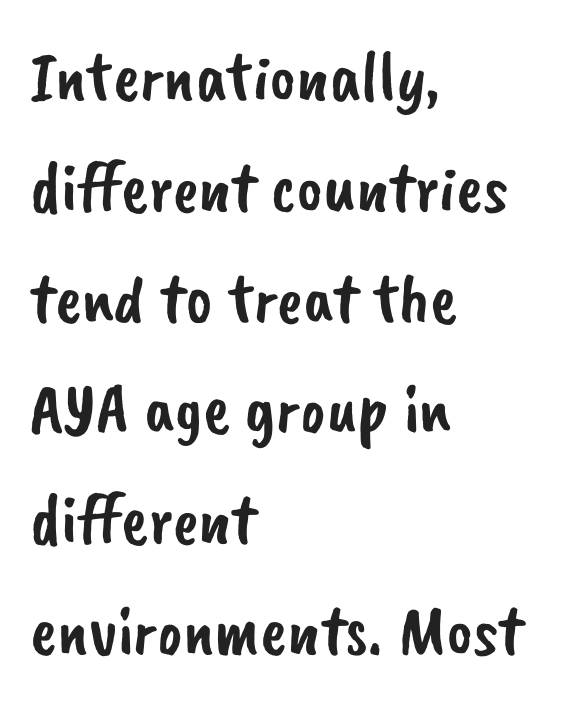
{"serif": "no", "width": "normal", "stroke_contrast": "low", "x_height": "small", "monospaced": "no", "underline": "no", "align": "left", "line_spacing": "normal", "line_spacing_ratio": 1.56, "letter_spacing": "normal", "letter_spacing_em": 0.0, "glyph_px": 71}
